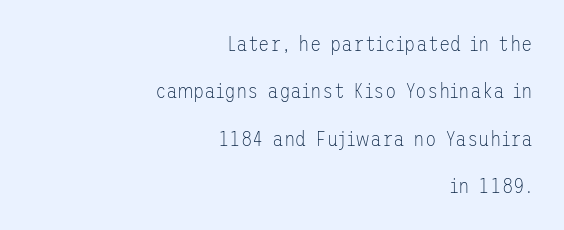
The image shows 21 px text type, upright; set right-aligned, loose line spacing (2.26x), normal letter spacing, not underlined.
